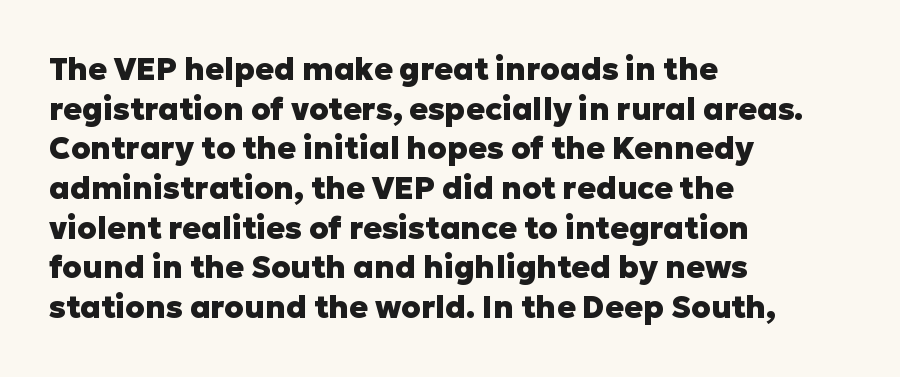
Q: Is the text bold? A: Yes.
Q: Is the text italic (slanted)? A: No, it is upright.
Q: Is the typeface a serif or a sans-serif typeface? A: Sans-serif.
Q: Is the text underlined? A: No.
Q: How is the paragraph aligned? A: Left-aligned.
Q: Is the spacing between letters normal or unusually wide? A: Normal.
Q: Is the spacing between lines tight, normal or loose? A: Normal.
Q: Width (condensed, normal, or wide)? A: Normal.
Q: Stroke contrast? A: Low.
Q: x-height? A: Medium.
Q: Monospaced? A: No.
